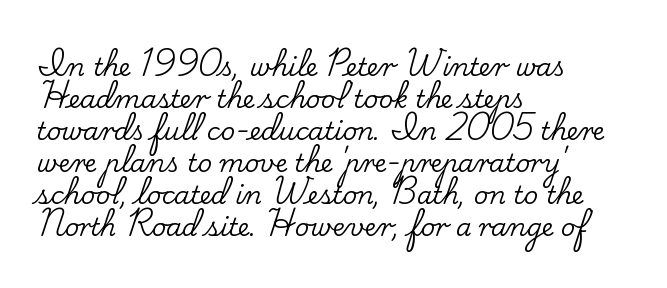
The image shows 25 px text type; set left-aligned, normal line spacing (1.28x), normal letter spacing, not underlined.
